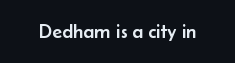
{"italic": "no", "underline": "no", "letter_spacing": "normal", "letter_spacing_em": 0.0, "glyph_px": 20}
